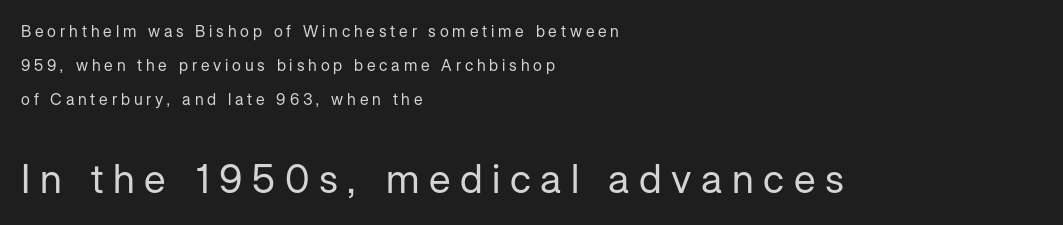
The typesetter chose a ragged-right arrangement here. Is this a fixed-width face? No — the glyphs have proportional, varying widths. The foot of each line stays bare and open. The designer dialed line spacing up above the default.
